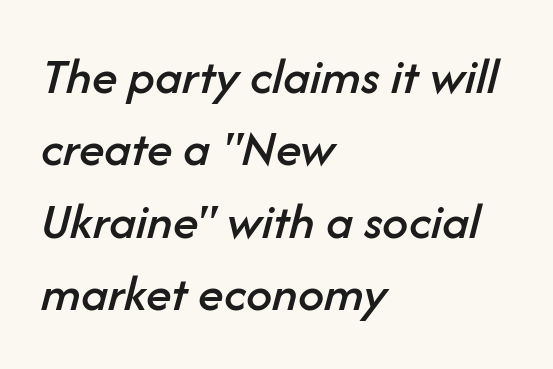
The rendering uses natural spacing where letterforms have individual widths. The baseline area is clear. Notice how the stems are inclined rather than vertical — that's the hallmark of italics. The type is set solid horizontally, with unmodified tracking.
